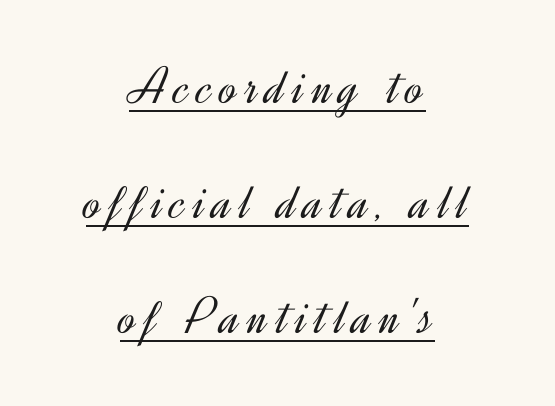
The image shows 53 px light sans-serif type; set centered, loose line spacing (2.17x), underlined; a small x-height.
